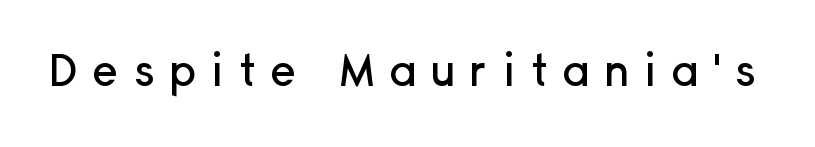
The image shows 44 px sans-serif type, upright; set unusually wide letter spacing (+0.33 em), not underlined; low stroke contrast and a medium x-height.
